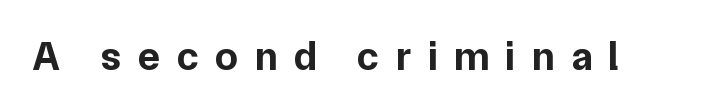
{"serif": "no", "italic": "no", "bold": "yes", "weight": "bold", "width": "normal", "stroke_contrast": "low", "x_height": "medium", "monospaced": "no", "underline": "no", "letter_spacing": "wide", "letter_spacing_em": 0.4, "glyph_px": 41}
